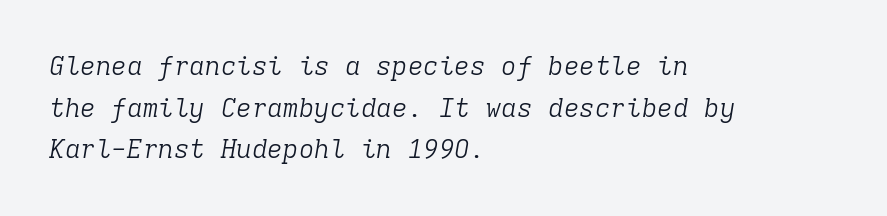
Q: Is the text bold? A: No.
Q: Is the text italic (slanted)? A: Yes, it leans right by about 9 degrees.
Q: Is the text underlined? A: No.
Q: How is the paragraph aligned? A: Left-aligned.
Q: Is the spacing between letters normal or unusually wide? A: Normal.
Q: Is the spacing between lines tight, normal or loose? A: Normal.
